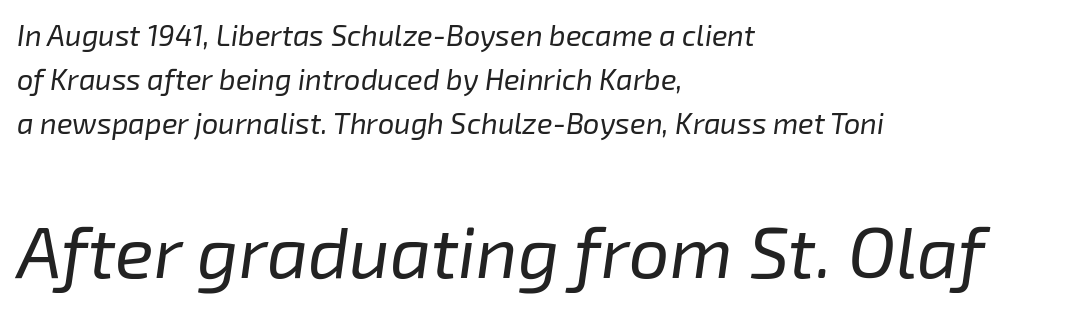
The face used here is proportionally spaced, like ordinary book or web type. The more generous point size was reserved for the lower chunk. You could call the tracking neutral — neither tight nor loose. If you drew a ruler down the left edge, every line would touch it. The font sits on the lighter half of the weight spectrum, regular included.
